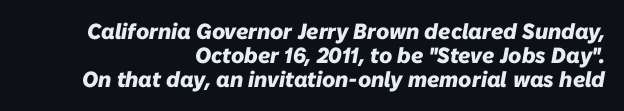
Q: Is the text bold? A: Yes.
Q: Is the text italic (slanted)? A: Yes, it leans right by about 10 degrees.
Q: Is the text underlined? A: No.
Q: How is the paragraph aligned? A: Right-aligned.
Q: Is the spacing between letters normal or unusually wide? A: Normal.
Q: Is the spacing between lines tight, normal or loose? A: Tight.
